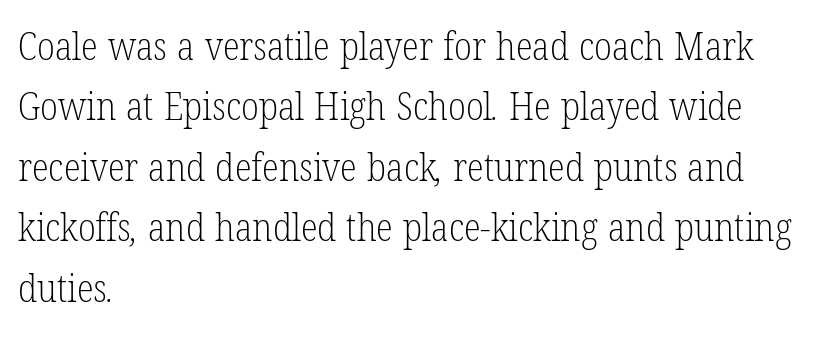
Q: Is the text bold? A: No.
Q: Is the typeface a serif or a sans-serif typeface? A: Serif.
Q: Is the text underlined? A: No.
Q: How is the paragraph aligned? A: Left-aligned.
Q: Is the spacing between letters normal or unusually wide? A: Normal.
Q: Is the spacing between lines tight, normal or loose? A: Normal.
Q: Width (condensed, normal, or wide)? A: Condensed.
Q: Stroke contrast? A: Low.
Q: x-height? A: Medium.
Q: Monospaced? A: No.
